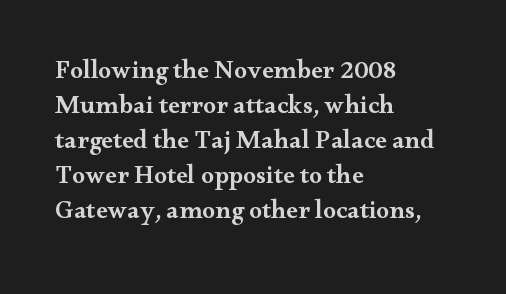
{"italic": "no", "bold": "semi", "underline": "no", "align": "left", "line_spacing": "normal", "line_spacing_ratio": 1.35, "letter_spacing": "normal", "letter_spacing_em": 0.0, "glyph_px": 26}
